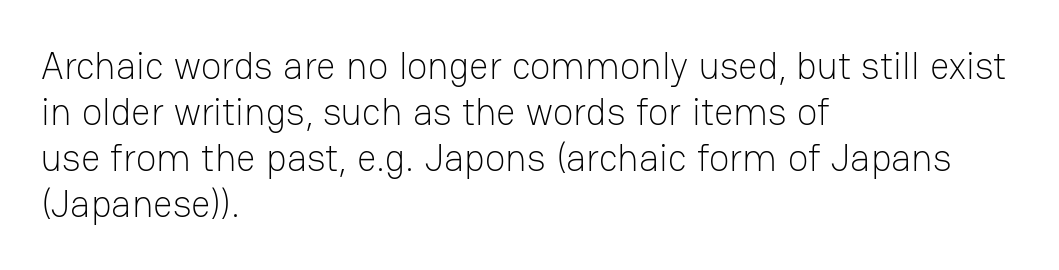
{"serif": "no", "italic": "no", "bold": "no", "weight": "light", "width": "normal", "stroke_contrast": "low", "x_height": "medium", "monospaced": "no", "underline": "no", "align": "left", "line_spacing_ratio": 1.21, "letter_spacing": "normal", "letter_spacing_em": 0.0, "glyph_px": 38}
